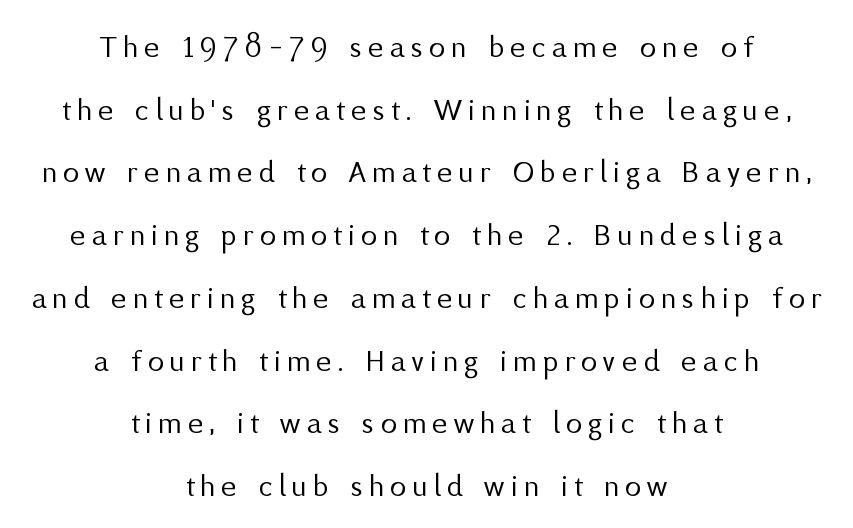
{"serif": "no", "italic": "no", "bold": "no", "weight": "regular", "width": "normal", "stroke_contrast": "medium", "x_height": "medium", "monospaced": "no", "underline": "no", "align": "center", "line_spacing": "loose", "line_spacing_ratio": 1.96, "letter_spacing": "wide", "letter_spacing_em": 0.2, "glyph_px": 32}
